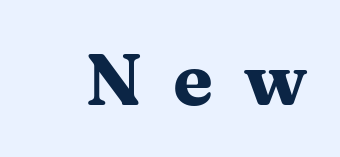
Q: Is the text bold? A: Yes.
Q: Is the text italic (slanted)? A: No, it is upright.
Q: Is the typeface a serif or a sans-serif typeface? A: Serif.
Q: Is the text underlined? A: No.
Q: Is the spacing between letters normal or unusually wide? A: Unusually wide.
Q: Width (condensed, normal, or wide)? A: Wide.
Q: Stroke contrast? A: Medium.
Q: x-height? A: Medium.
Q: Monospaced? A: No.
